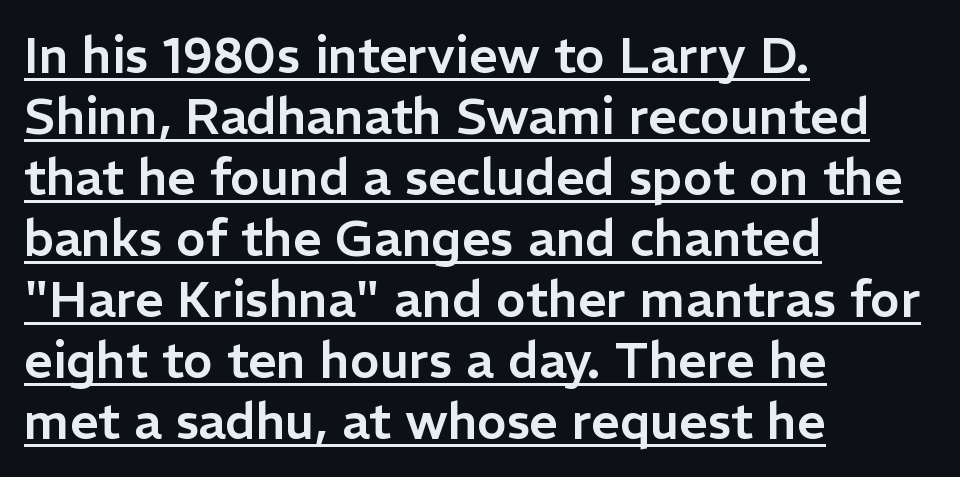
{"serif": "no", "italic": "no", "width": "normal", "stroke_contrast": "low", "x_height": "medium", "monospaced": "no", "underline": "yes", "align": "left", "line_spacing_ratio": 1.22, "letter_spacing": "normal", "letter_spacing_em": 0.0, "glyph_px": 50}
